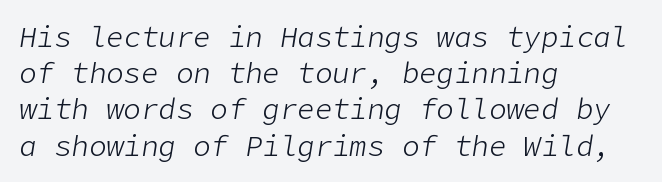
Q: Is the text bold? A: No.
Q: Is the text italic (slanted)? A: Yes, it leans right by about 9 degrees.
Q: Is the text underlined? A: No.
Q: How is the paragraph aligned? A: Left-aligned.
Q: Is the spacing between letters normal or unusually wide? A: Normal.
Q: Is the spacing between lines tight, normal or loose? A: Normal.
Q: Width (condensed, normal, or wide)? A: Normal.
Q: Stroke contrast? A: Low.
Q: x-height? A: Medium.
